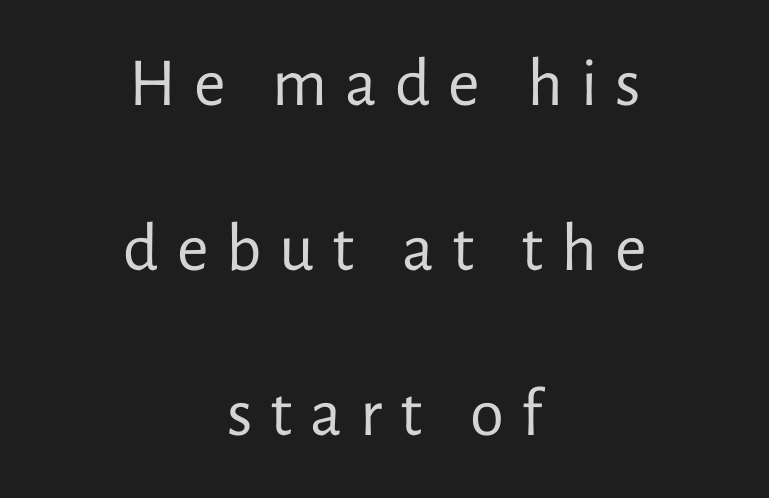
The rendering positions every line midway between the sides. The line texture is sparse and dotted thanks to wide tracking. The face used here is proportionally spaced, like ordinary book or web type. Loosely led — the rows are spread out. Anything drawn beneath the words? Only blank space. In terms of posture, this sample is upright.
